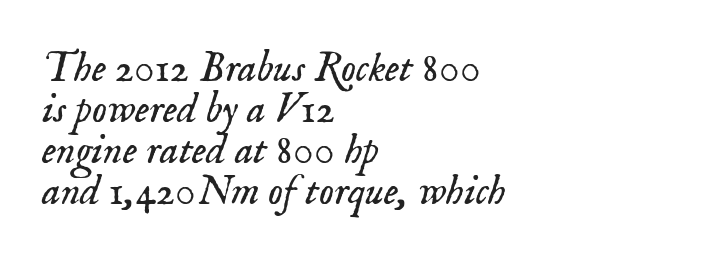
{"serif": "yes", "italic": "yes", "lean": "right", "slant_degrees": 18, "bold": "no", "weight": "light", "width": "normal", "stroke_contrast": "low", "x_height": "small", "monospaced": "no", "underline": "no", "align": "left", "line_spacing": "tight", "line_spacing_ratio": 0.98, "letter_spacing": "normal", "letter_spacing_em": 0.0, "glyph_px": 42}
